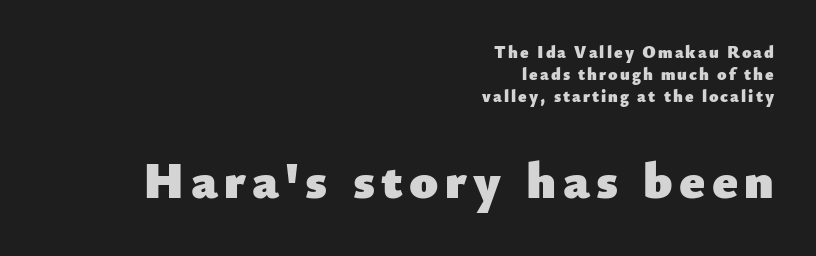
The image shows 52 px heavy sans-serif type, upright; set right-aligned, normal line spacing (1.3x), not underlined; the second (bottom) block is 3.06x larger; low stroke contrast and a small x-height.
